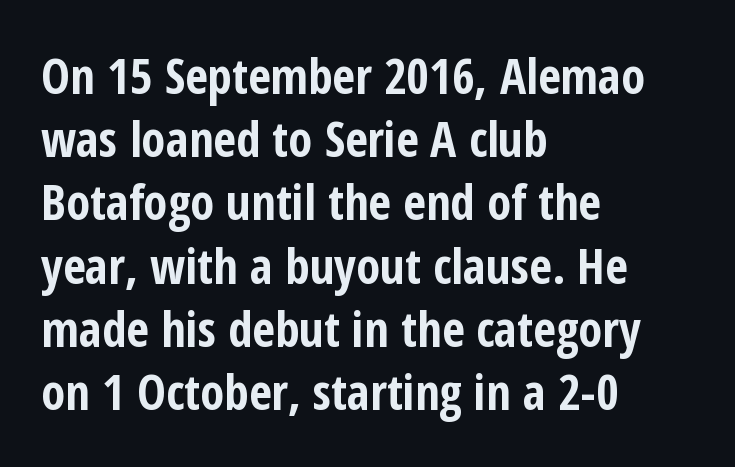
The image shows 49 px bold, condensed sans-serif type, upright; set left-aligned, normal line spacing (1.29x), normal letter spacing, not underlined; low stroke contrast and a medium x-height.
